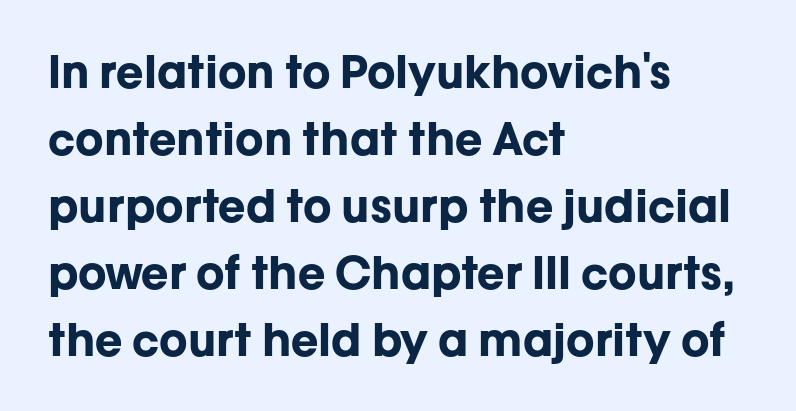
Q: Is the text bold? A: Yes.
Q: Is the text italic (slanted)? A: No, it is upright.
Q: Is the typeface a serif or a sans-serif typeface? A: Sans-serif.
Q: Is the text underlined? A: No.
Q: How is the paragraph aligned? A: Left-aligned.
Q: Is the spacing between letters normal or unusually wide? A: Normal.
Q: Is the spacing between lines tight, normal or loose? A: Normal.
Q: Width (condensed, normal, or wide)? A: Normal.
Q: Stroke contrast? A: Low.
Q: x-height? A: Medium.
Q: Monospaced? A: No.
